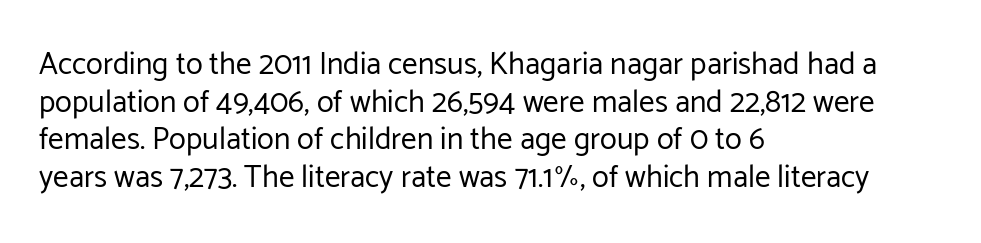
The image shows 31 px regular-weight sans-serif type, upright; set left-aligned, line spacing 1.21x, normal letter spacing, not underlined; low stroke contrast and a medium x-height.
